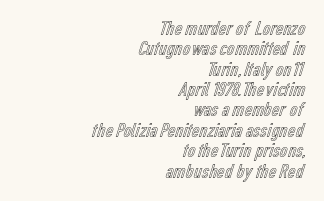
The image shows 21 px text type; set right-aligned, tight line spacing (0.97x), normal letter spacing, not underlined.
